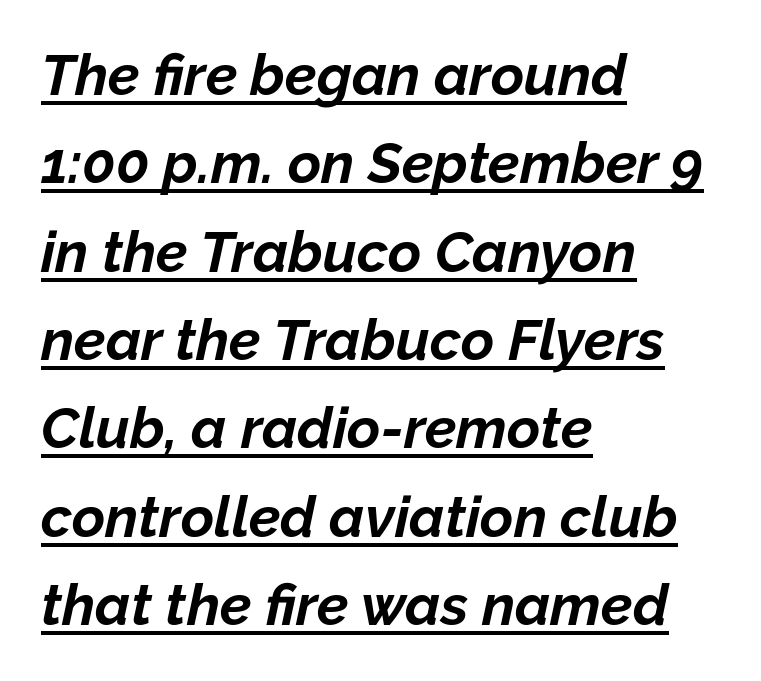
{"italic": "yes", "lean": "right", "slant_degrees": 12, "bold": "yes", "weight": "bold", "width": "normal", "stroke_contrast": "low", "x_height": "medium", "monospaced": "no", "underline": "yes", "align": "left", "line_spacing": "normal", "line_spacing_ratio": 1.55, "letter_spacing": "normal", "letter_spacing_em": 0.0, "glyph_px": 57}
